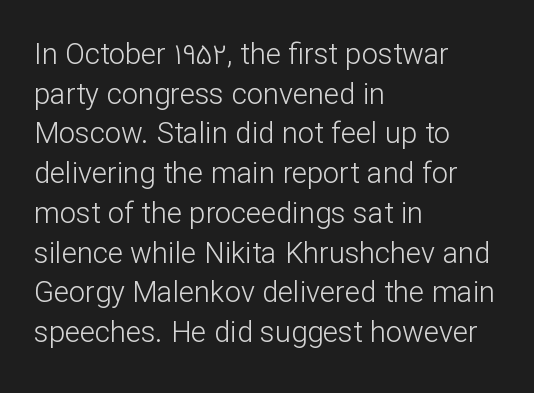
Q: Is the text bold? A: No.
Q: Is the text italic (slanted)? A: No, it is upright.
Q: Is the typeface a serif or a sans-serif typeface? A: Sans-serif.
Q: Is the text underlined? A: No.
Q: How is the paragraph aligned? A: Left-aligned.
Q: Is the spacing between letters normal or unusually wide? A: Normal.
Q: Is the spacing between lines tight, normal or loose? A: Normal.
Q: Width (condensed, normal, or wide)? A: Normal.
Q: Stroke contrast? A: Low.
Q: x-height? A: Medium.
Q: Monospaced? A: No.
